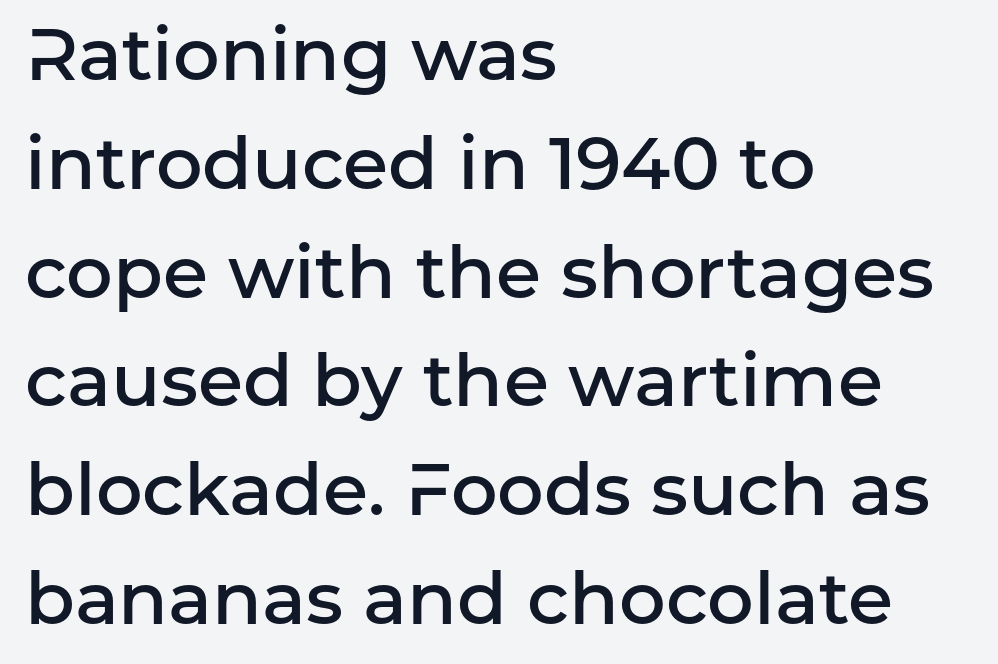
Each glyph is drawn with semibold strokes, heavier than normal yet not fully bold. In terms of posture, this sample is upright. Horizontally, the lines are justified to the leading edge only. The tracking reads as untouched default to a designer's eye. If you measured baseline to baseline, you'd find a middling distance.
